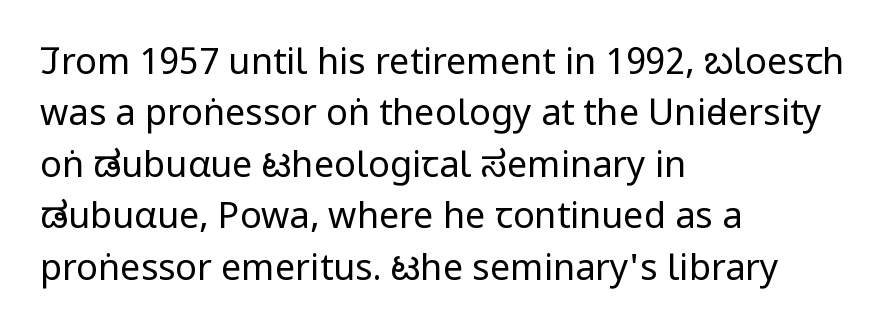
{"serif": "no", "italic": "no", "bold": "no", "weight": "regular", "width": "condensed", "stroke_contrast": "low", "x_height": "large", "monospaced": "no", "underline": "no", "align": "left", "line_spacing": "normal", "line_spacing_ratio": 1.43, "letter_spacing": "normal", "letter_spacing_em": 0.0, "glyph_px": 36}
